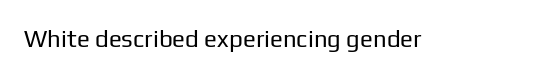
{"italic": "no", "bold": "no", "underline": "no", "letter_spacing": "normal", "letter_spacing_em": 0.0, "glyph_px": 24}
